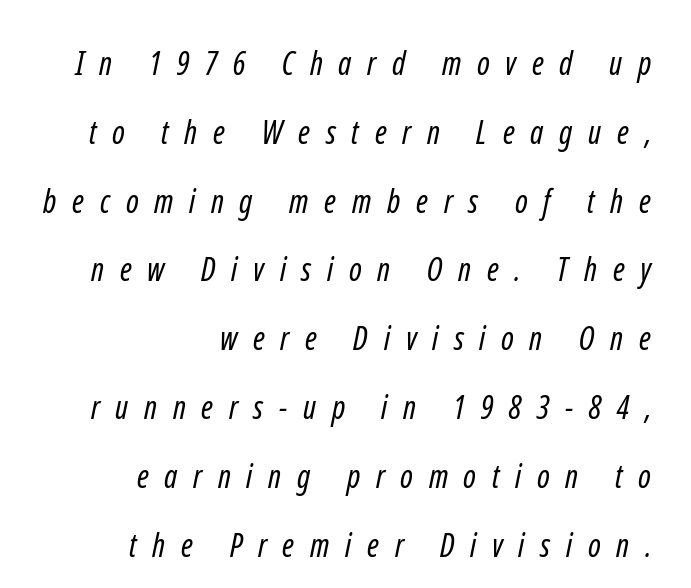
The image shows 32 px regular-weight, condensed sans-serif type; set right-aligned, loose line spacing (2.15x), unusually wide letter spacing (+0.49 em), not underlined; low stroke contrast and a medium x-height.
